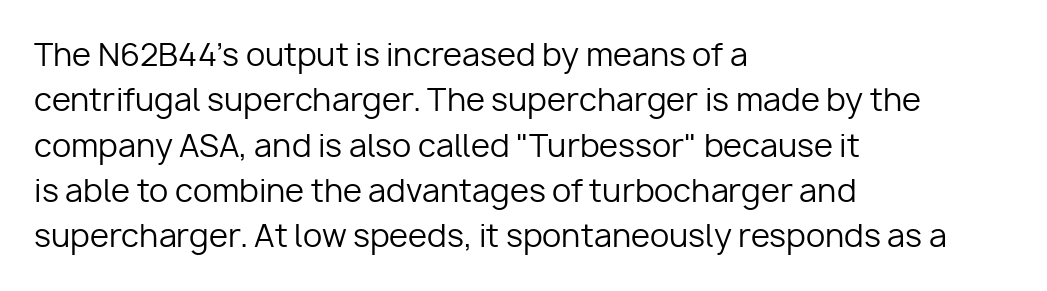
{"serif": "no", "italic": "no", "bold": "no", "weight": "regular", "width": "normal", "stroke_contrast": "low", "x_height": "medium", "monospaced": "no", "underline": "no", "align": "left", "line_spacing": "normal", "line_spacing_ratio": 1.46, "letter_spacing": "normal", "letter_spacing_em": 0.0, "glyph_px": 31}
